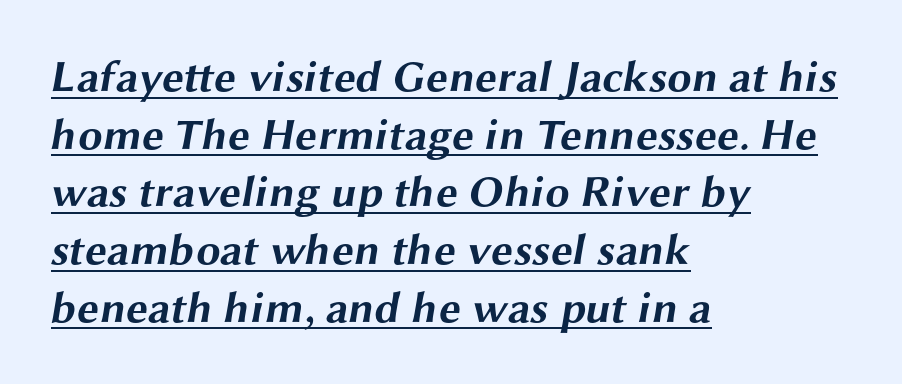
Spacing verdict: proportional, widths tailored to each character. The specimen includes a rule beneath the text block's lines. Successive baselines arrive at the customary interval. The setting favours the left margin, as ordinary paragraphs usually do. Chunky letters — that's bold for sure.
